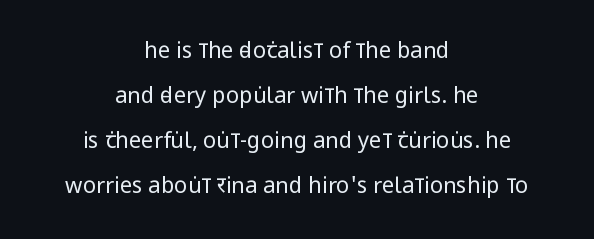
The image shows 22 px text type, upright; set centered, loose line spacing (2.04x), normal letter spacing, not underlined.
